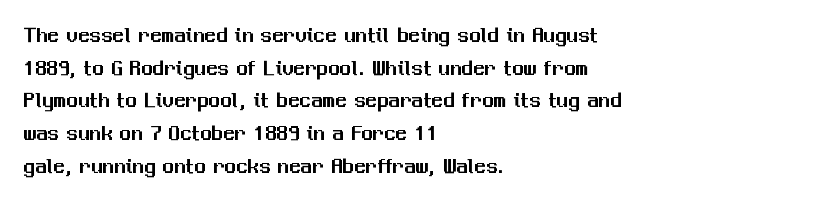
The image shows 23 px text type, upright; set left-aligned, normal line spacing (1.42x), normal letter spacing, not underlined.
